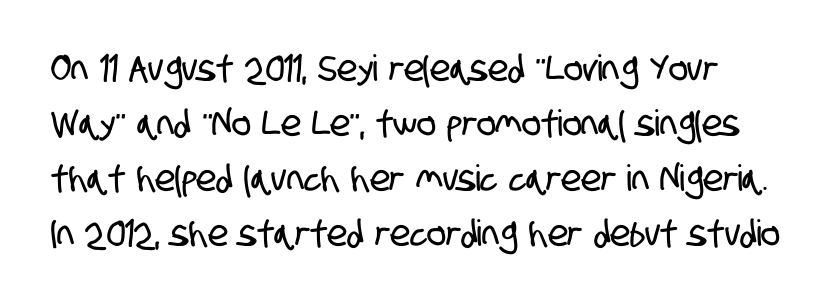
{"serif": "no", "width": "condensed", "stroke_contrast": "low", "x_height": "large", "monospaced": "no", "underline": "no", "line_spacing": "normal", "line_spacing_ratio": 1.53, "letter_spacing": "normal", "letter_spacing_em": 0.0, "glyph_px": 36}
